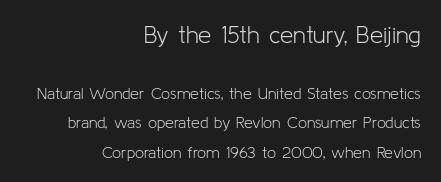
Q: Is the text bold? A: No.
Q: Is the text italic (slanted)? A: No, it is upright.
Q: Is the text underlined? A: No.
Q: How is the paragraph aligned? A: Right-aligned.
Q: Is the spacing between letters normal or unusually wide? A: Normal.
Q: Which block of text is set in a larger size, the first (top) or the second (bottom)? A: The first (top) one.
